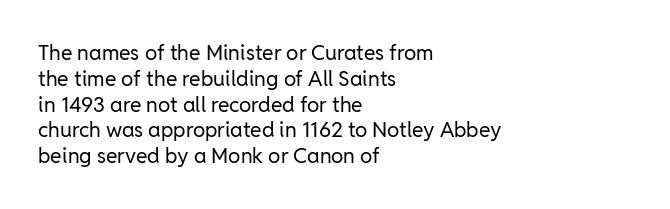
Q: Is the text bold? A: No.
Q: Is the text italic (slanted)? A: No, it is upright.
Q: Is the text underlined? A: No.
Q: How is the paragraph aligned? A: Left-aligned.
Q: Is the spacing between letters normal or unusually wide? A: Normal.
